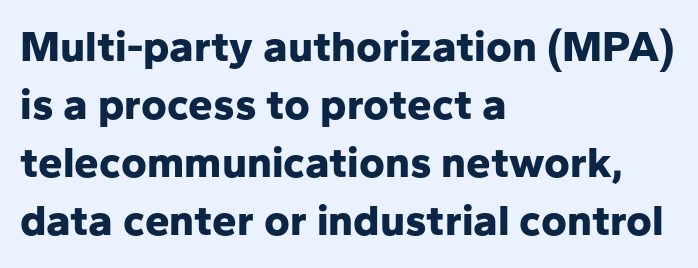
{"serif": "no", "italic": "no", "bold": "yes", "weight": "bold", "width": "normal", "stroke_contrast": "low", "x_height": "medium", "monospaced": "no", "underline": "no", "align": "left", "line_spacing": "normal", "line_spacing_ratio": 1.32, "letter_spacing": "normal", "letter_spacing_em": 0.0, "glyph_px": 44}
